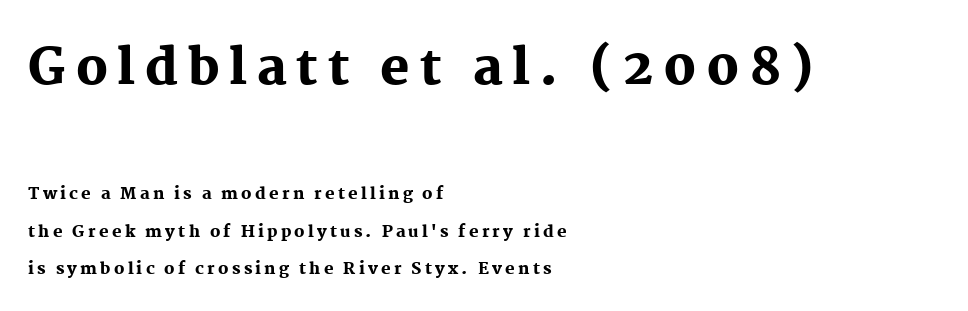
Anything drawn beneath the words? Only blank space. These lines are set flush left with a ragged right edge. These lines carry a lot of weight — the face is fully bold. You can tell it's not italic because the verticals are truly vertical.
